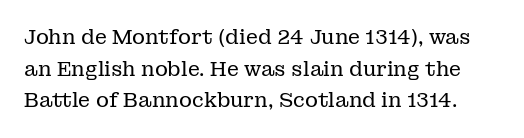
Tall strokes in this sample are plumb rather than angled. Words appear dense and cohesive because spacing is normal. No word sits above an underline. The weight would be labelled regular, book, light, or lighter still.
